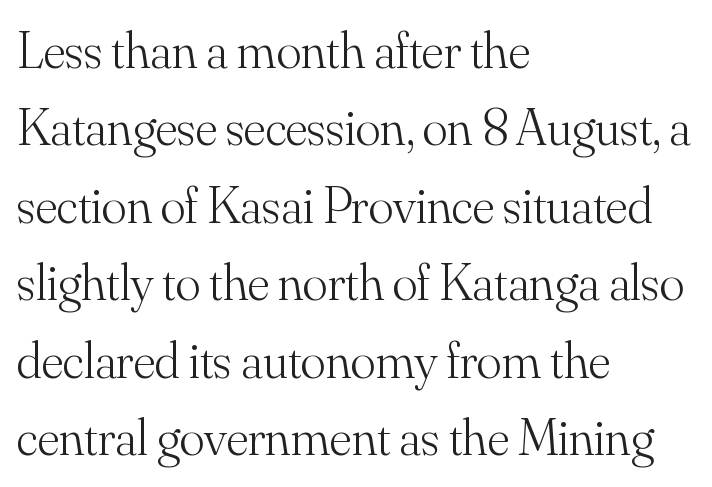
You can tell it's not italic because the verticals are truly vertical. Think of a printed novel: that variable character pitch is what you see here. Leading: standard. Between one letter and the next there's only the usual sliver of space.
